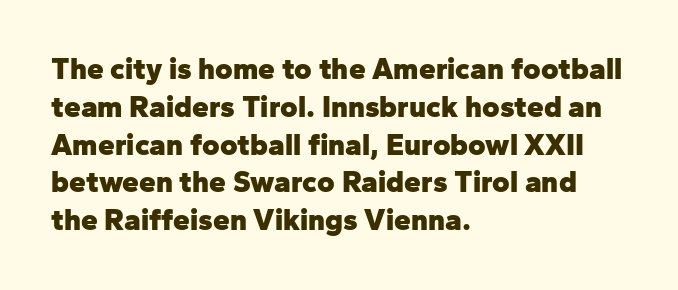
The image shows 30 px heavy sans-serif type, upright; set left-aligned, normal line spacing (1.26x), normal letter spacing, not underlined; low stroke contrast and a medium x-height.
